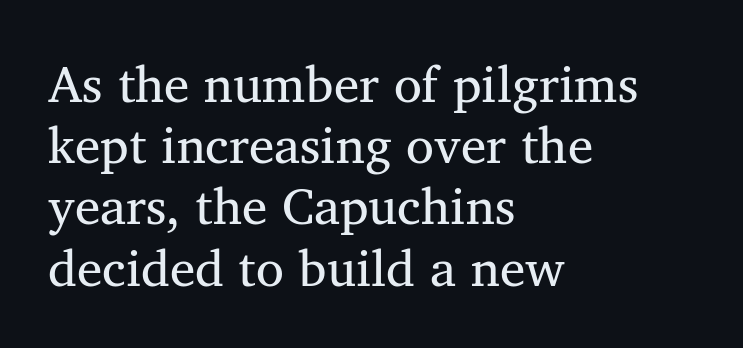
Q: Is the text italic (slanted)? A: No, it is upright.
Q: Is the typeface a serif or a sans-serif typeface? A: Serif.
Q: Is the text underlined? A: No.
Q: How is the paragraph aligned? A: Left-aligned.
Q: Is the spacing between letters normal or unusually wide? A: Normal.
Q: Width (condensed, normal, or wide)? A: Normal.
Q: Stroke contrast? A: Medium.
Q: x-height? A: Medium.
Q: Monospaced? A: No.
